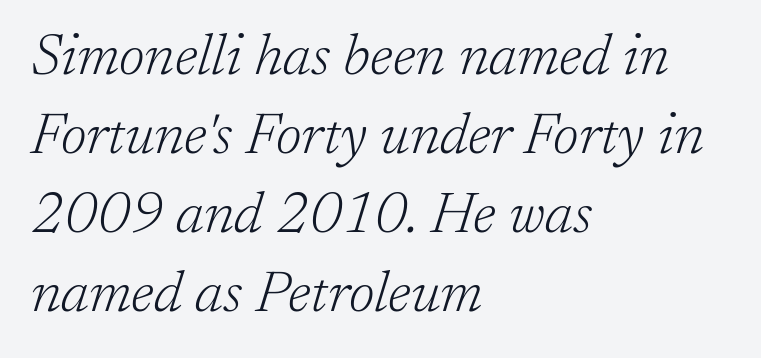
Q: Is the text bold? A: No.
Q: Is the text italic (slanted)? A: Yes, it leans right by about 17 degrees.
Q: Is the typeface a serif or a sans-serif typeface? A: Serif.
Q: Is the text underlined? A: No.
Q: How is the paragraph aligned? A: Left-aligned.
Q: Is the spacing between letters normal or unusually wide? A: Normal.
Q: Is the spacing between lines tight, normal or loose? A: Normal.
Q: Width (condensed, normal, or wide)? A: Normal.
Q: Stroke contrast? A: Low.
Q: x-height? A: Medium.
Q: Monospaced? A: No.
